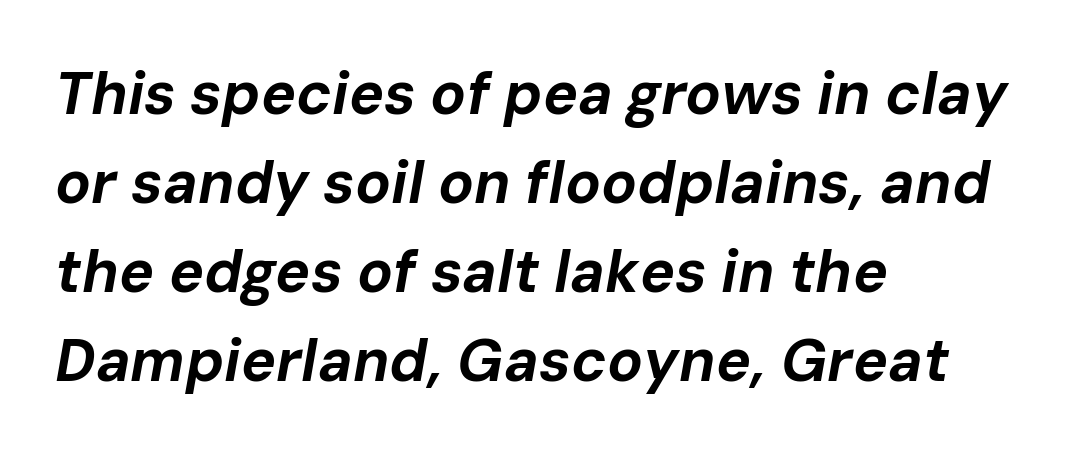
Varying glyph widths throughout — classic text-font behaviour. Short and long lines alike share a common starting point at left. The face used here has a pronounced slope to its letters. Only glyphs here, with clear space below each row. Between one letter and the next there's only the usual sliver of space. The space between consecutive lines is moderate.
